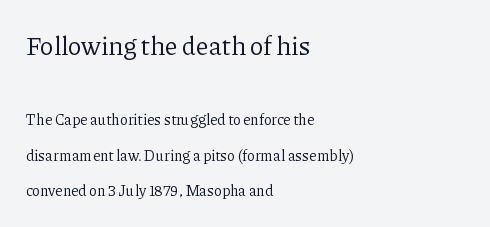
No heavy texture on the line: the type isn't bold. Leading: increased. The specimen omits any rule beneath the text block's lines. These lines were composed using upright roman letters.
